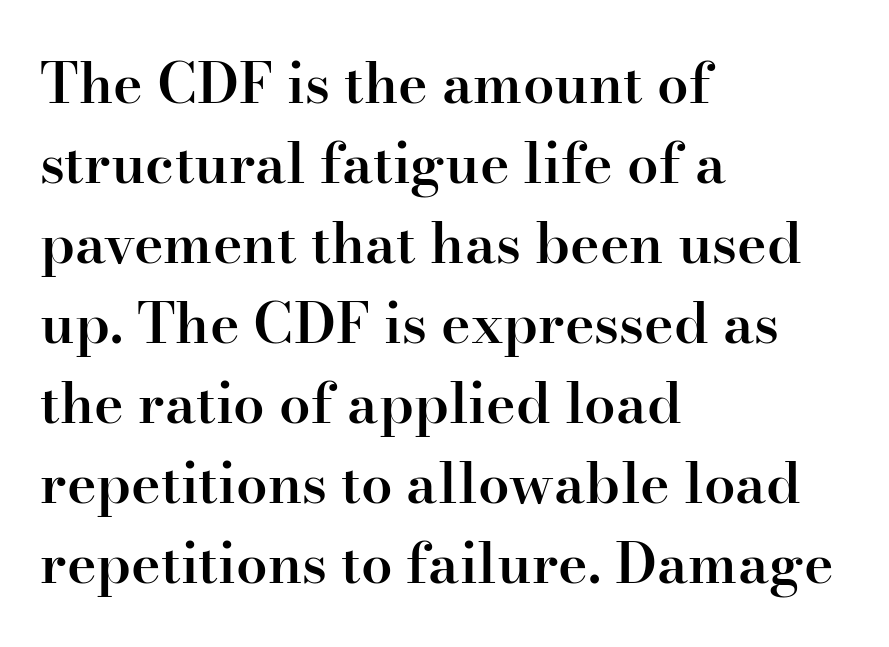
{"serif": "yes", "italic": "no", "bold": "semi", "weight": "semibold", "width": "normal", "stroke_contrast": "high", "x_height": "small", "monospaced": "no", "underline": "no", "align": "left", "line_spacing": "normal", "line_spacing_ratio": 1.43, "letter_spacing": "normal", "letter_spacing_em": 0.0, "glyph_px": 56}
